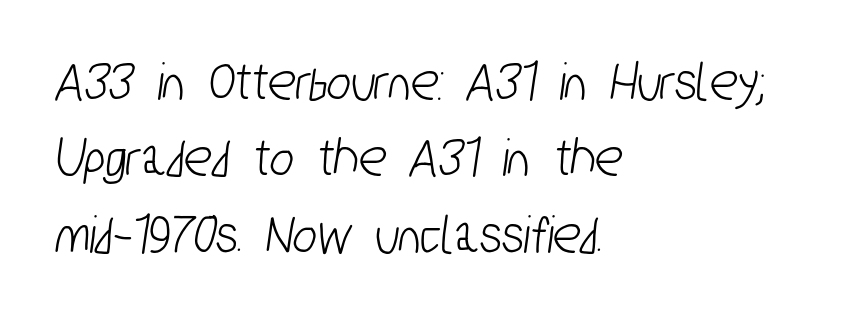
The image shows 57 px condensed sans-serif type; set left-aligned, normal line spacing (1.34x), normal letter spacing, not underlined; low stroke contrast and a medium x-height.
